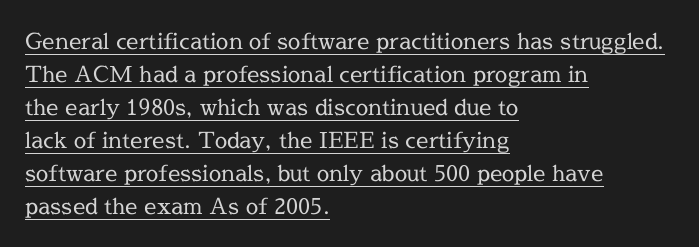
The image shows 22 px text type, upright; set left-aligned, normal line spacing (1.5x), normal letter spacing, underlined.
